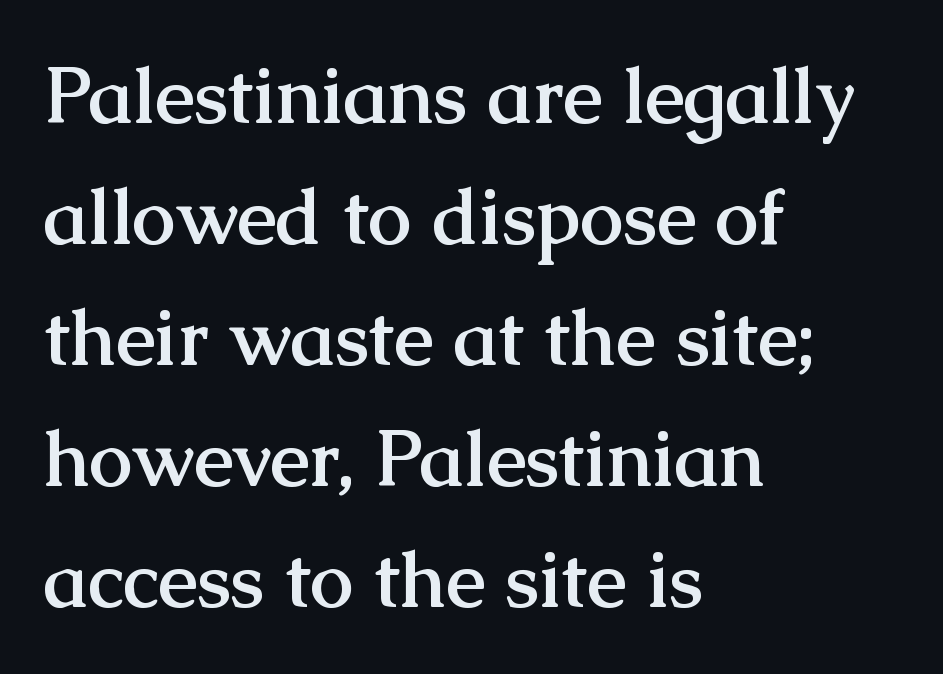
Heavy, bold letterforms. This is the regular roman posture of the typeface. Reading down the column, the eye jumps a familiar distance to each next line. The foot of each line stays bare and open. Every row of glyphs begins at an identical x-position on the left.
